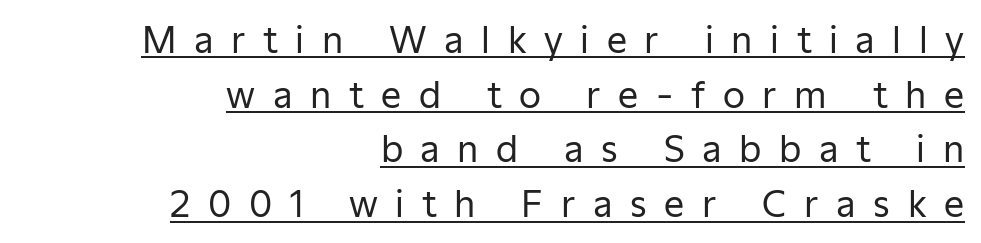
The image shows 36 px regular-weight sans-serif type, upright; set right-aligned, normal line spacing (1.52x), unusually wide letter spacing (+0.49 em), underlined; low stroke contrast and a medium x-height.
